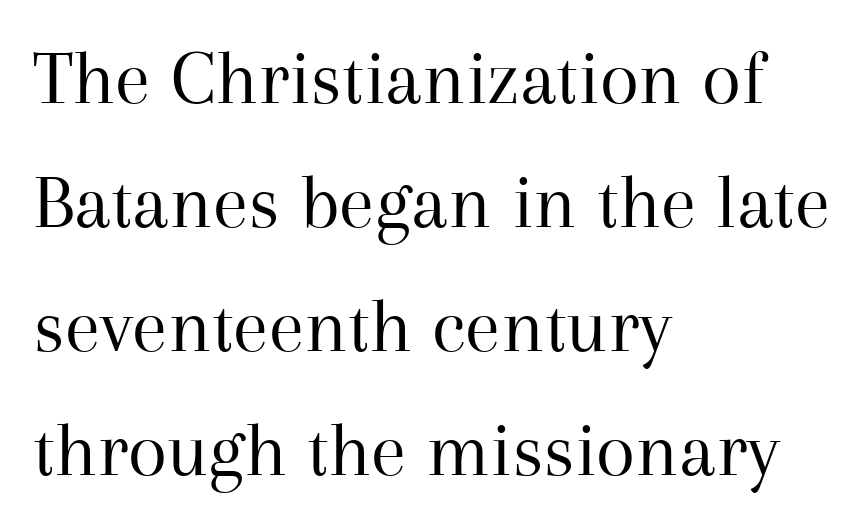
Q: Is the text bold? A: No.
Q: Is the text italic (slanted)? A: No, it is upright.
Q: Is the typeface a serif or a sans-serif typeface? A: Serif.
Q: Is the text underlined? A: No.
Q: How is the paragraph aligned? A: Left-aligned.
Q: Is the spacing between letters normal or unusually wide? A: Normal.
Q: Is the spacing between lines tight, normal or loose? A: Normal.
Q: Width (condensed, normal, or wide)? A: Normal.
Q: Stroke contrast? A: Medium.
Q: x-height? A: Medium.
Q: Monospaced? A: No.
